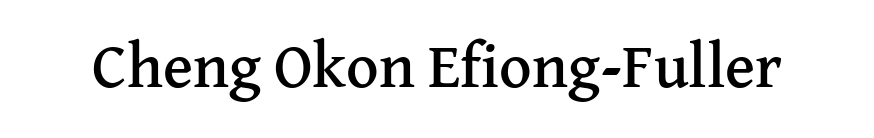
{"serif": "yes", "italic": "no", "width": "normal", "stroke_contrast": "medium", "x_height": "medium", "monospaced": "no", "underline": "no", "letter_spacing": "normal", "letter_spacing_em": 0.0, "glyph_px": 63}
